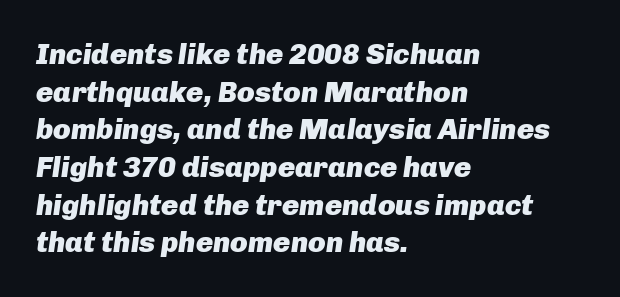
This sample has the flowing, uneven cadence of proportional lettering. Successive baselines arrive at the customary interval. The whole block is typeset with a tilt. Descenders hang freely into open space.
